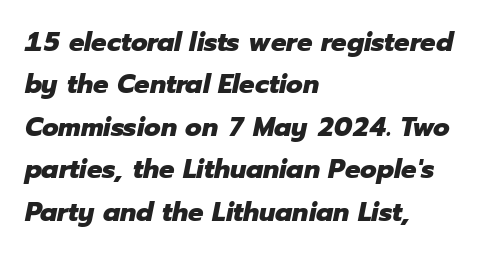
The image shows 27 px bold type, italic (leaning right); set left-aligned, normal line spacing (1.57x), normal letter spacing, not underlined.
